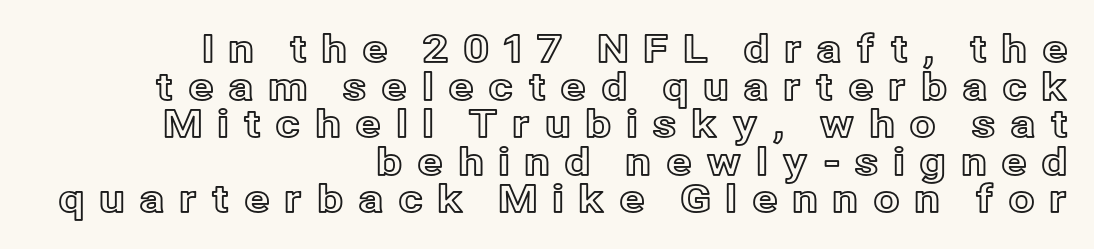
Q: Is the text italic (slanted)? A: No, it is upright.
Q: Is the text underlined? A: No.
Q: How is the paragraph aligned? A: Right-aligned.
Q: Is the spacing between letters normal or unusually wide? A: Unusually wide.
Q: Is the spacing between lines tight, normal or loose? A: Tight.
Q: Width (condensed, normal, or wide)? A: Normal.
Q: x-height? A: Medium.
Q: Monospaced? A: No.
